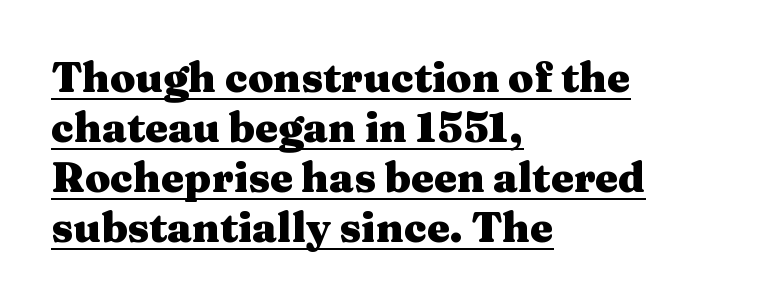
The image shows 41 px heavy, wide serif type, upright; set left-aligned, line spacing 1.22x, normal letter spacing, underlined; medium stroke contrast and a medium x-height.
